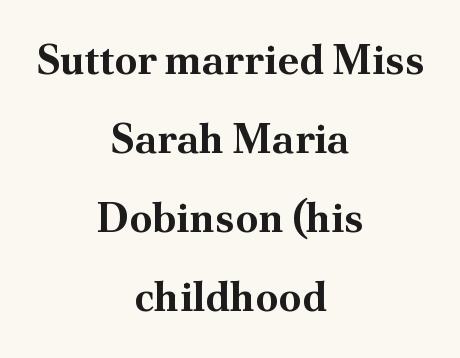
{"serif": "yes", "italic": "no", "bold": "yes", "weight": "bold", "width": "normal", "stroke_contrast": "medium", "x_height": "small", "monospaced": "no", "underline": "no", "align": "center", "line_spacing": "loose", "line_spacing_ratio": 1.93, "letter_spacing": "normal", "letter_spacing_em": 0.0, "glyph_px": 41}
